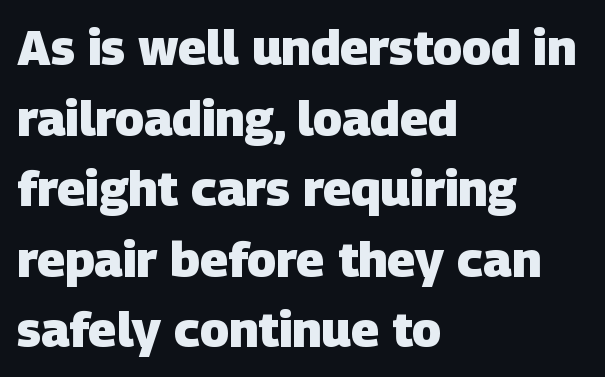
The image shows 49 px heavy sans-serif type; set left-aligned, normal line spacing (1.44x), normal letter spacing, not underlined; low stroke contrast and a large x-height.
